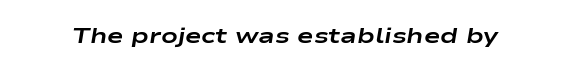
The image shows 22 px bold type, italic (leaning right); set normal letter spacing, not underlined.
